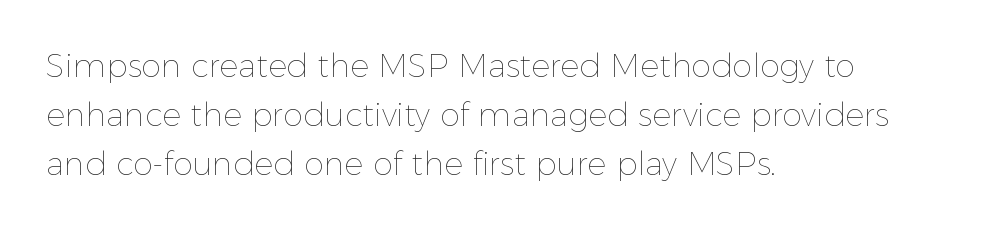
Q: Is the text bold? A: No.
Q: Is the text italic (slanted)? A: No, it is upright.
Q: Is the text underlined? A: No.
Q: How is the paragraph aligned? A: Left-aligned.
Q: Is the spacing between letters normal or unusually wide? A: Normal.
Q: Is the spacing between lines tight, normal or loose? A: Normal.
Q: Width (condensed, normal, or wide)? A: Normal.
Q: x-height? A: Medium.
Q: Monospaced? A: No.
